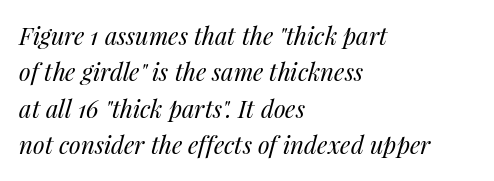
Q: Is the text bold? A: No.
Q: Is the text italic (slanted)? A: Yes, it leans right by about 14 degrees.
Q: Is the text underlined? A: No.
Q: How is the paragraph aligned? A: Left-aligned.
Q: Is the spacing between letters normal or unusually wide? A: Normal.
Q: Is the spacing between lines tight, normal or loose? A: Normal.
